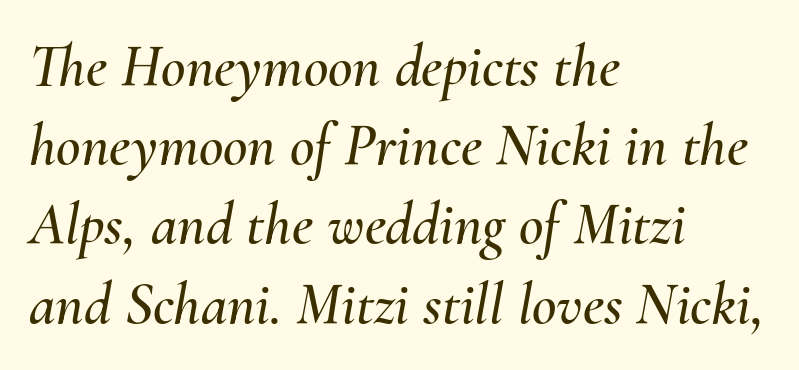
Tall strokes in this sample are angled rather than plumb. The horizontal fit of the characters is conventional and even. Casual observation: everything's shoved over to the left. Any mark beneath the type? The region is blank. The passage shown is typed in a proportional face where columns would drift.
